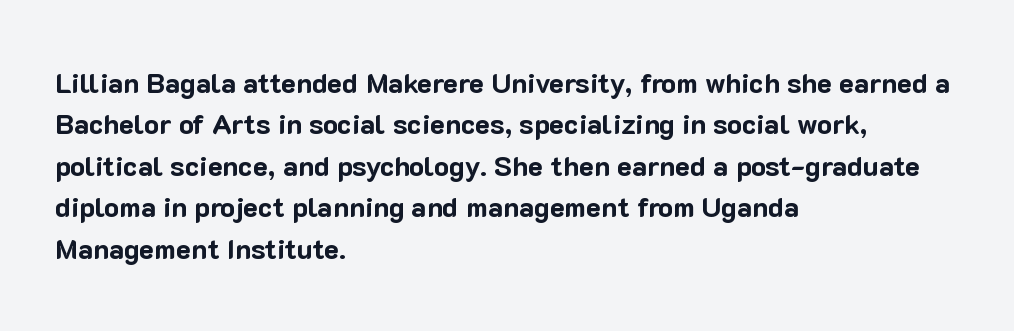
{"serif": "no", "italic": "no", "bold": "yes", "weight": "bold", "width": "normal", "stroke_contrast": "low", "x_height": "medium", "monospaced": "no", "underline": "no", "align": "left", "line_spacing": "normal", "line_spacing_ratio": 1.48, "letter_spacing": "normal", "letter_spacing_em": 0.0, "glyph_px": 28}
